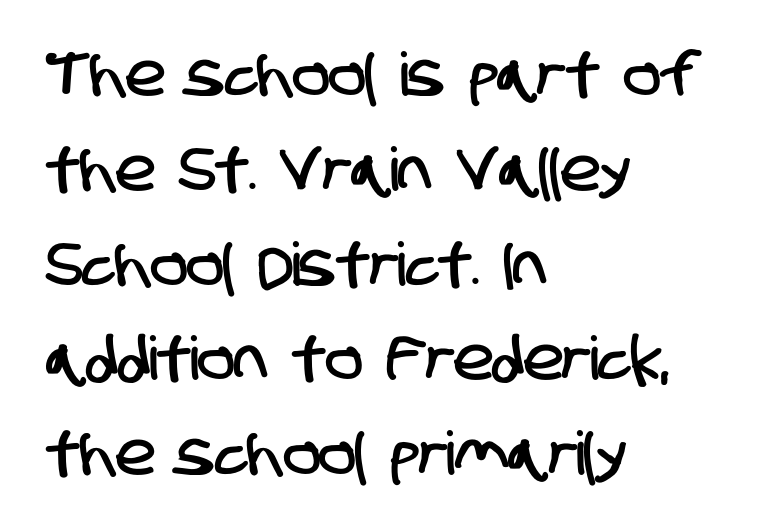
{"serif": "no", "width": "condensed", "stroke_contrast": "low", "x_height": "large", "monospaced": "no", "underline": "no", "align": "left", "line_spacing": "normal", "line_spacing_ratio": 1.58, "letter_spacing": "normal", "letter_spacing_em": 0.0, "glyph_px": 60}
